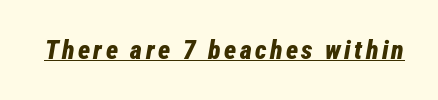
Q: Is the text bold? A: Yes.
Q: Is the text italic (slanted)? A: Yes, it leans right by about 12 degrees.
Q: Is the text underlined? A: Yes.
